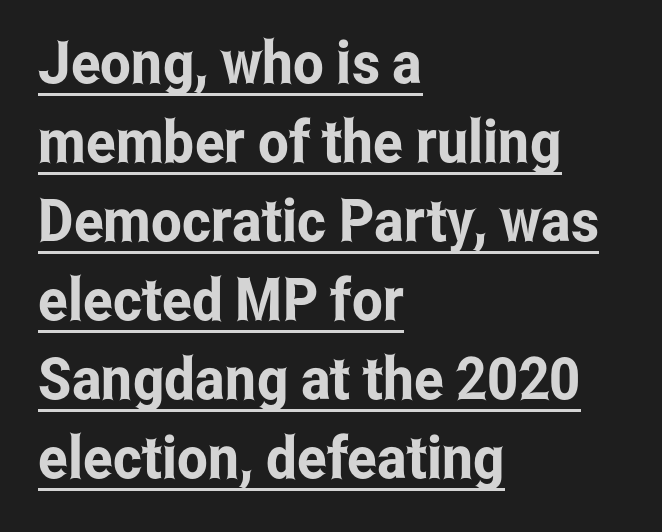
{"serif": "no", "italic": "no", "width": "condensed", "stroke_contrast": "low", "x_height": "medium", "monospaced": "no", "underline": "yes", "align": "left", "line_spacing": "normal", "line_spacing_ratio": 1.34, "letter_spacing": "normal", "letter_spacing_em": 0.0, "glyph_px": 59}
